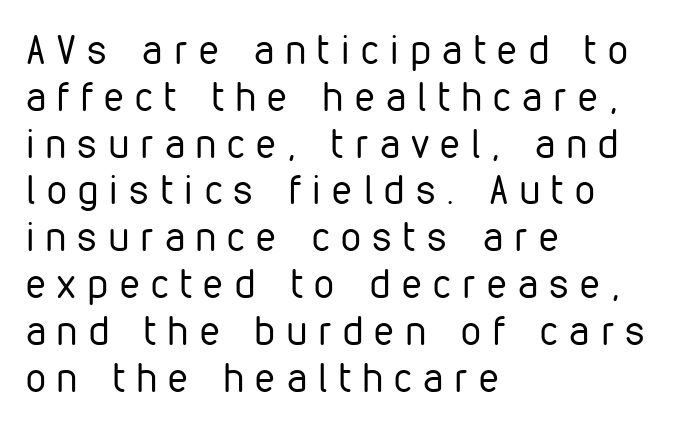
Q: Is the text bold? A: No.
Q: Is the text italic (slanted)? A: No, it is upright.
Q: Is the typeface a serif or a sans-serif typeface? A: Sans-serif.
Q: Is the text underlined? A: No.
Q: How is the paragraph aligned? A: Left-aligned.
Q: Is the spacing between letters normal or unusually wide? A: Unusually wide.
Q: Width (condensed, normal, or wide)? A: Condensed.
Q: Stroke contrast? A: Low.
Q: x-height? A: Medium.
Q: Monospaced? A: No.
